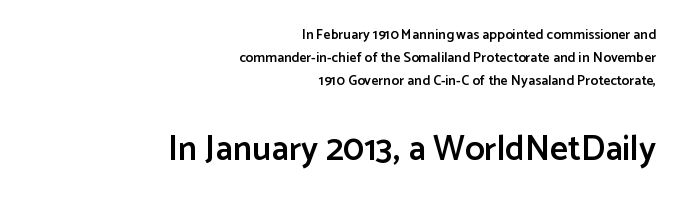
{"serif": "no", "italic": "no", "bold": "semi", "weight": "semibold", "width": "normal", "stroke_contrast": "low", "x_height": "medium", "monospaced": "no", "underline": "no", "align": "right", "line_spacing": "normal", "line_spacing_ratio": 1.66, "letter_spacing": "normal", "letter_spacing_em": 0.0, "larger_block": "second", "size_ratio": 2.5, "glyph_px": 35}
